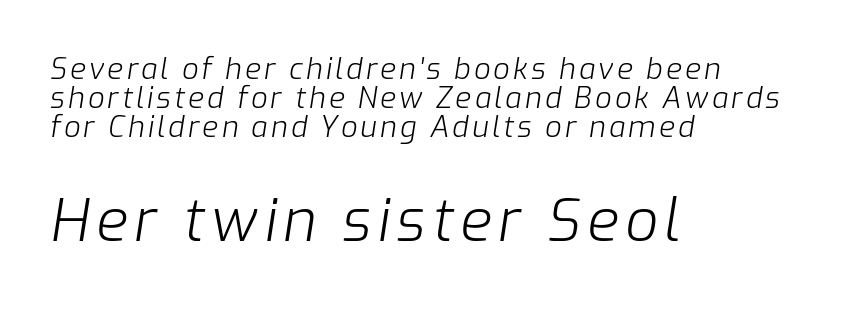
Q: Is the text bold? A: No.
Q: Is the text italic (slanted)? A: Yes, it leans right by about 9 degrees.
Q: Is the text underlined? A: No.
Q: How is the paragraph aligned? A: Left-aligned.
Q: Is the spacing between lines tight, normal or loose? A: Tight.
Q: Which block of text is set in a larger size, the first (top) or the second (bottom)? A: The second (bottom) one.
Q: Width (condensed, normal, or wide)? A: Normal.
Q: Stroke contrast? A: Low.
Q: x-height? A: Medium.
Q: Monospaced? A: No.
